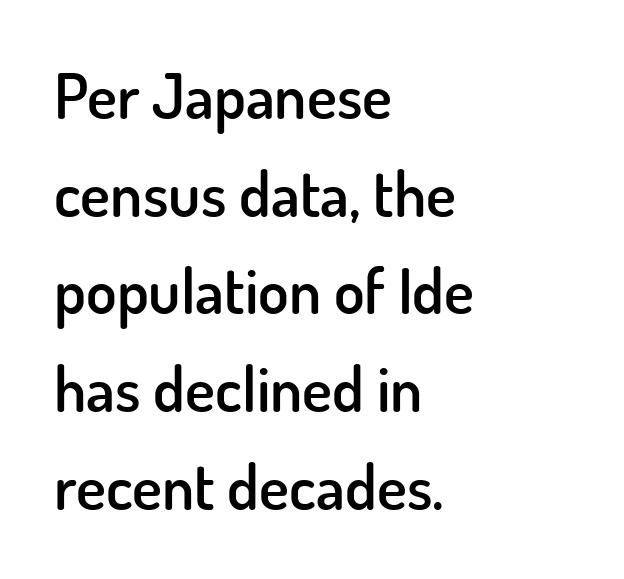
The type is set solid horizontally, with unmodified tracking. Vertical strokes here are truly vertical. The letters advance in unequal steps, a hallmark of proportional type. This sample keeps an unexceptional amount of space between lines. The characters display no serif detailing; their extremities are plain.
